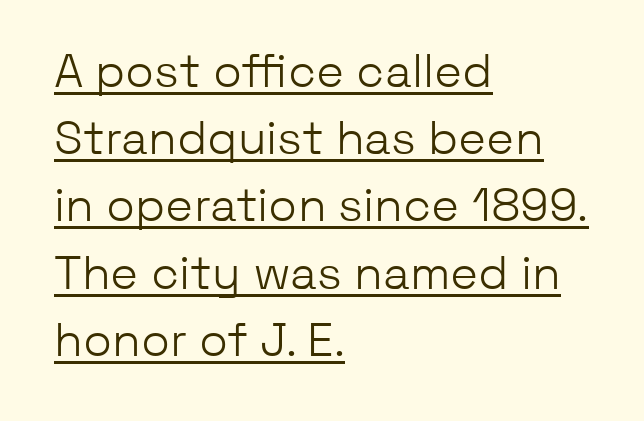
Q: Is the text bold? A: No.
Q: Is the text italic (slanted)? A: No, it is upright.
Q: Is the typeface a serif or a sans-serif typeface? A: Sans-serif.
Q: Is the text underlined? A: Yes.
Q: How is the paragraph aligned? A: Left-aligned.
Q: Is the spacing between letters normal or unusually wide? A: Normal.
Q: Is the spacing between lines tight, normal or loose? A: Normal.
Q: Width (condensed, normal, or wide)? A: Normal.
Q: Stroke contrast? A: Low.
Q: x-height? A: Medium.
Q: Monospaced? A: No.
